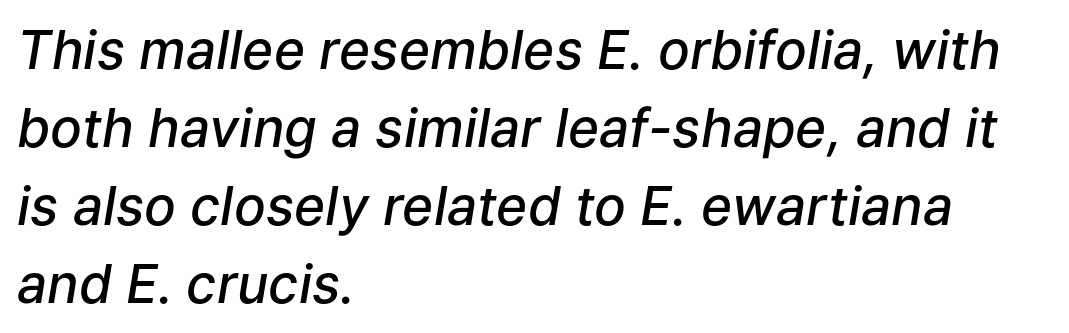
The image shows 53 px semibold type, italic (leaning right); set left-aligned, normal line spacing (1.47x), normal letter spacing, not underlined; low stroke contrast and a medium x-height.
